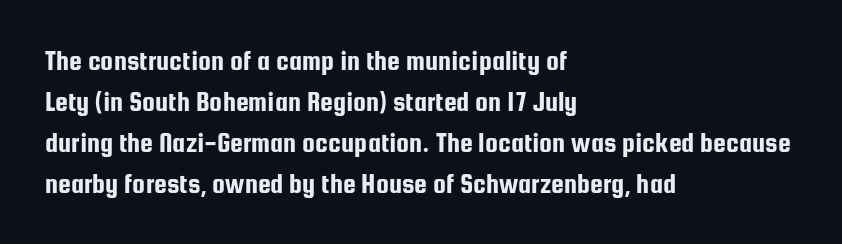
The face used here is proportionally spaced, like ordinary book or web type. The passage shown is not underscored anywhere. Nobody touched the tracking dial on this one. Examine the stroke ends and you'll find no serifs. These lines sit exactly where default settings would place them.
